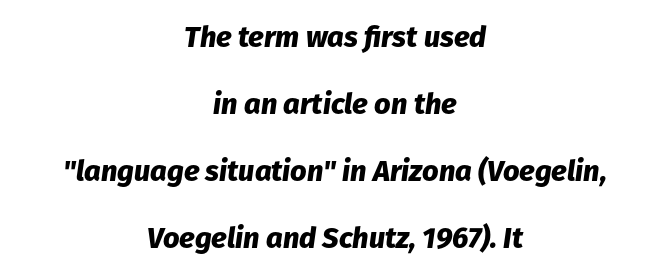
{"italic": "yes", "lean": "right", "slant_degrees": 8, "bold": "yes", "weight": "heavy", "width": "normal", "stroke_contrast": "low", "x_height": "medium", "monospaced": "no", "underline": "no", "align": "center", "line_spacing": "loose", "line_spacing_ratio": 2.31, "letter_spacing": "normal", "letter_spacing_em": 0.0, "glyph_px": 29}
